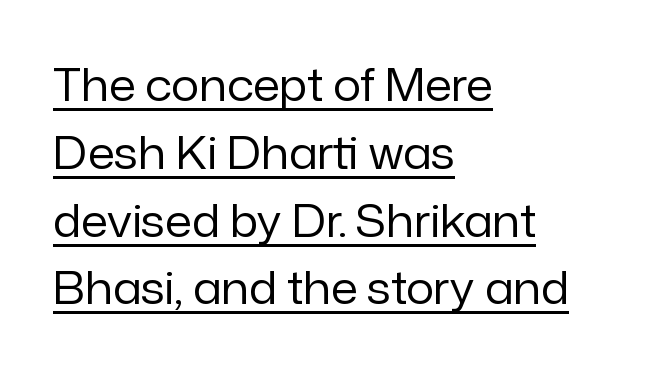
The image shows 44 px regular-weight sans-serif type, upright; set left-aligned, normal line spacing (1.54x), normal letter spacing, underlined; low stroke contrast and a medium x-height.
